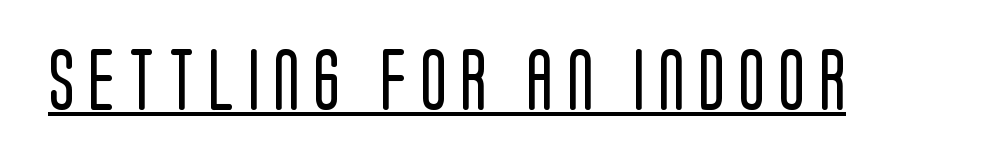
{"serif": "no", "italic": "no", "bold": "no", "weight": "regular", "width": "condensed", "stroke_contrast": "low", "x_height": "large", "monospaced": "no", "underline": "yes", "letter_spacing": "wide", "letter_spacing_em": 0.22, "glyph_px": 62}
